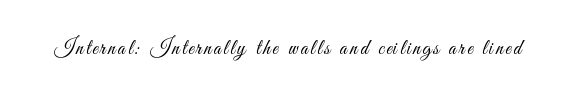
Q: Is the text bold? A: No.
Q: Is the text italic (slanted)? A: Yes.
Q: Is the text underlined? A: No.
